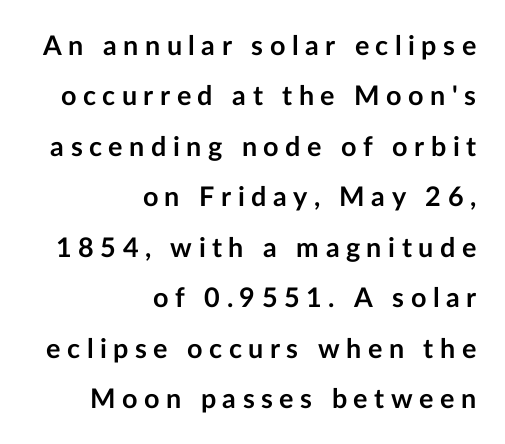
The words here are not underlined. The tracking reads as deliberately expanded to a designer's eye. Each glyph is drawn with heavy, bold strokes. Caption: multi-line text, flush right, ragged left. Notice how the stems are strictly vertical — no italics here.
